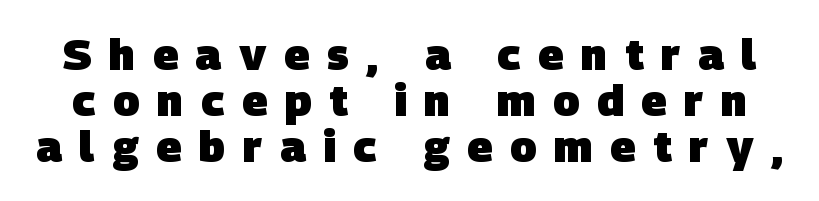
The image shows 43 px heavy sans-serif type; set tight line spacing (1.07x), unusually wide letter spacing (+0.41 em), not underlined; low stroke contrast and a large x-height.
